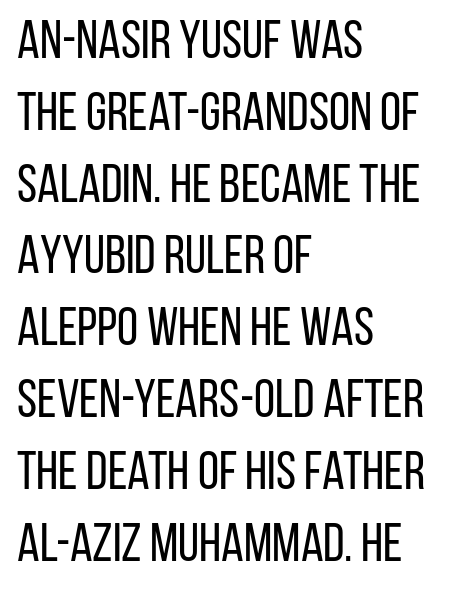
The image shows 54 px regular-weight, condensed sans-serif type, upright; set left-aligned, normal line spacing (1.33x), normal letter spacing, not underlined; low stroke contrast and a large x-height.
